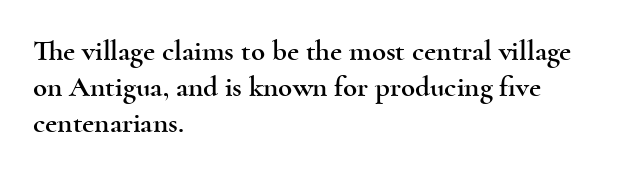
{"serif": "yes", "italic": "no", "width": "wide", "x_height": "small", "monospaced": "no", "underline": "no", "align": "left", "line_spacing_ratio": 1.24, "letter_spacing": "normal", "letter_spacing_em": 0.0, "glyph_px": 29}
